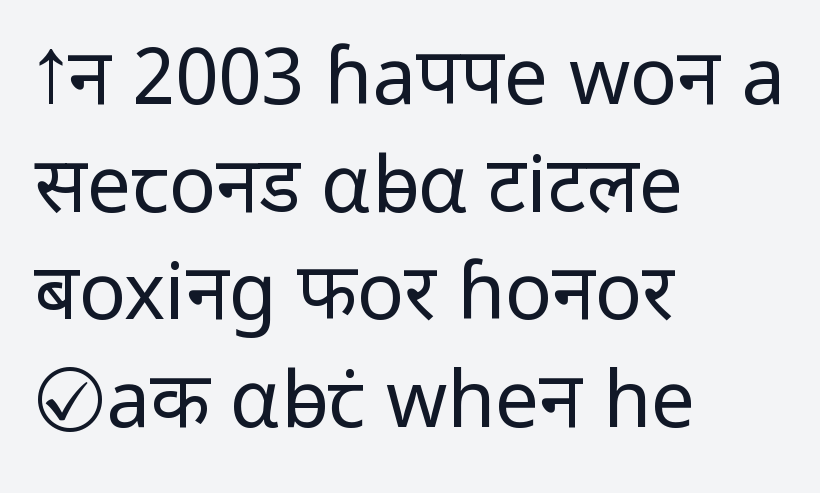
{"serif": "no", "italic": "no", "bold": "no", "weight": "regular", "width": "normal", "stroke_contrast": "low", "x_height": "medium", "monospaced": "no", "underline": "no", "align": "left", "line_spacing": "normal", "line_spacing_ratio": 1.38, "letter_spacing": "normal", "letter_spacing_em": 0.0, "glyph_px": 78}
